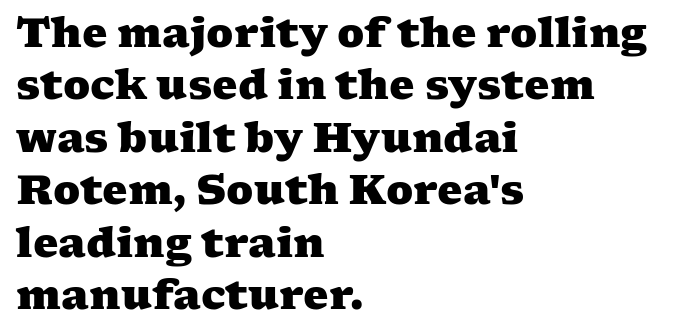
Q: Is the text bold? A: Yes.
Q: Is the typeface a serif or a sans-serif typeface? A: Serif.
Q: Is the text underlined? A: No.
Q: How is the paragraph aligned? A: Left-aligned.
Q: Is the spacing between letters normal or unusually wide? A: Normal.
Q: Is the spacing between lines tight, normal or loose? A: Normal.
Q: Width (condensed, normal, or wide)? A: Wide.
Q: Stroke contrast? A: Medium.
Q: x-height? A: Medium.
Q: Monospaced? A: No.
